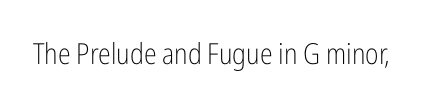
The image shows 29 px light, condensed sans-serif type, upright; set normal letter spacing, not underlined; low stroke contrast and a medium x-height.
